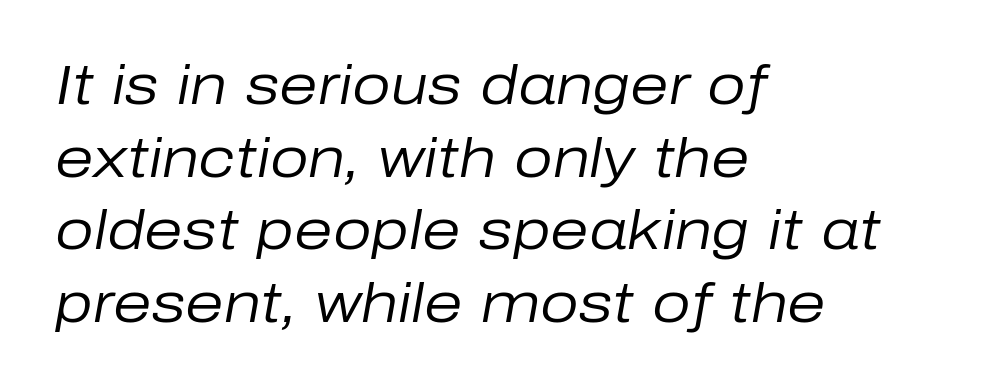
The image shows 55 px regular-weight type, italic (leaning right); set left-aligned, normal line spacing (1.32x), normal letter spacing, not underlined; low stroke contrast and a medium x-height.
